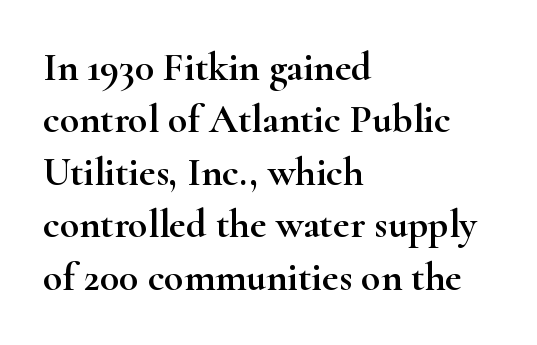
The image shows 40 px wide serif type, upright; set left-aligned, normal line spacing (1.31x), normal letter spacing, not underlined; high stroke contrast and a small x-height.
